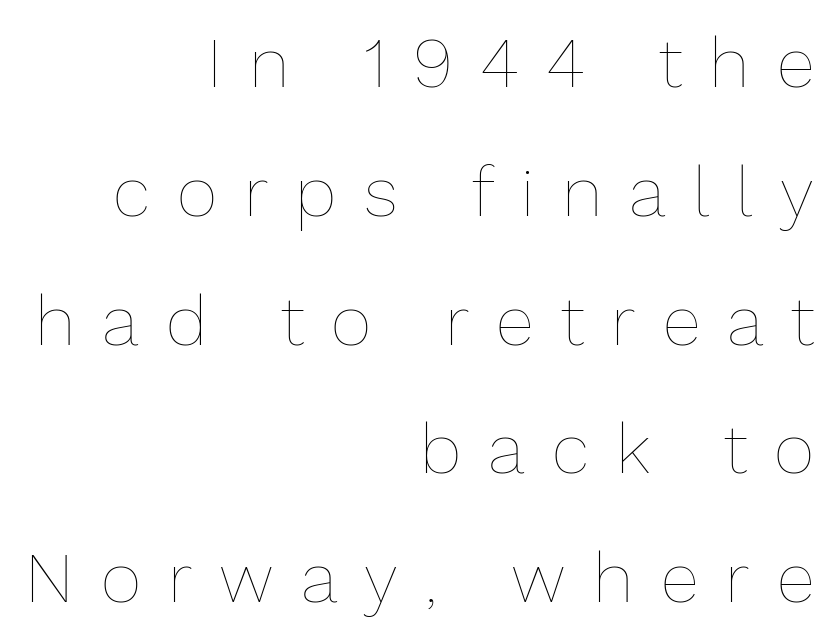
Q: Is the text bold? A: No.
Q: Is the text italic (slanted)? A: No, it is upright.
Q: Is the text underlined? A: No.
Q: How is the paragraph aligned? A: Right-aligned.
Q: Is the spacing between letters normal or unusually wide? A: Unusually wide.
Q: Width (condensed, normal, or wide)? A: Normal.
Q: Stroke contrast? A: Low.
Q: x-height? A: Medium.
Q: Monospaced? A: No.
